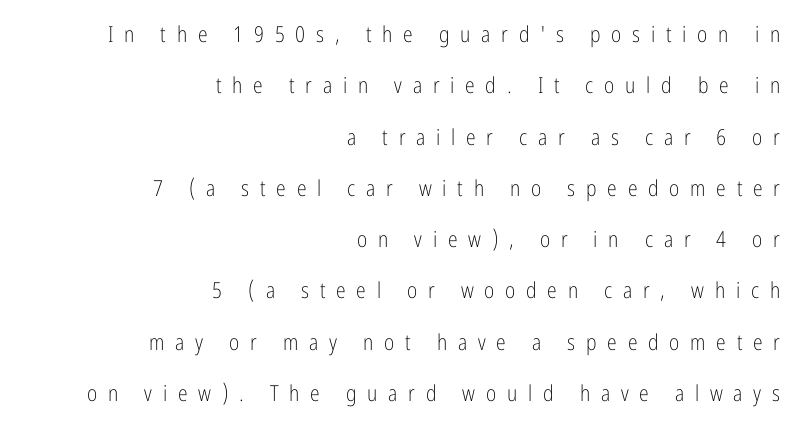
{"italic": "no", "bold": "no", "underline": "no", "align": "right", "line_spacing": "loose", "line_spacing_ratio": 2.33, "letter_spacing": "wide", "letter_spacing_em": 0.49, "glyph_px": 22}
